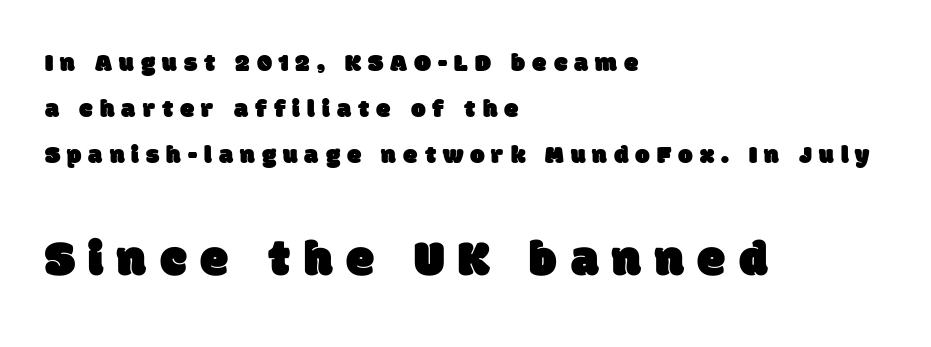
{"serif": "no", "width": "normal", "stroke_contrast": "low", "x_height": "large", "monospaced": "no", "underline": "no", "align": "left", "line_spacing_ratio": 1.77, "letter_spacing": "wide", "letter_spacing_em": 0.27, "larger_block": "second", "size_ratio": 1.96, "glyph_px": 51}
